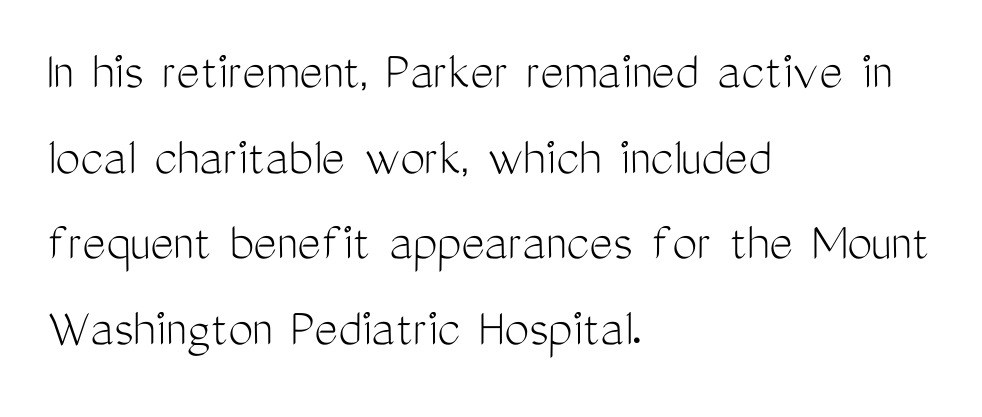
{"serif": "no", "italic": "no", "bold": "no", "weight": "light", "width": "condensed", "stroke_contrast": "medium", "x_height": "medium", "monospaced": "no", "underline": "no", "align": "left", "line_spacing": "normal", "line_spacing_ratio": 1.53, "letter_spacing": "normal", "letter_spacing_em": 0.0, "glyph_px": 56}
